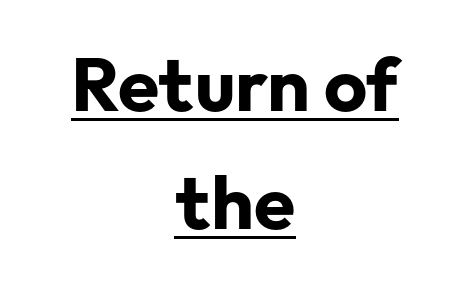
{"serif": "no", "italic": "no", "bold": "yes", "weight": "bold", "width": "normal", "stroke_contrast": "low", "x_height": "medium", "monospaced": "no", "underline": "yes", "align": "center", "line_spacing": "normal", "line_spacing_ratio": 1.58, "letter_spacing": "normal", "letter_spacing_em": 0.0, "glyph_px": 75}
